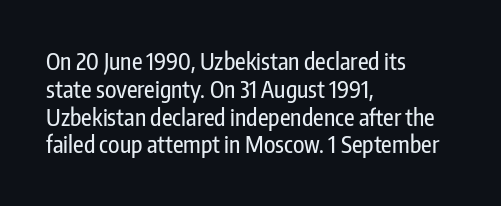
{"italic": "no", "underline": "no", "align": "left", "line_spacing_ratio": 1.21, "letter_spacing": "normal", "letter_spacing_em": 0.0, "glyph_px": 23}
